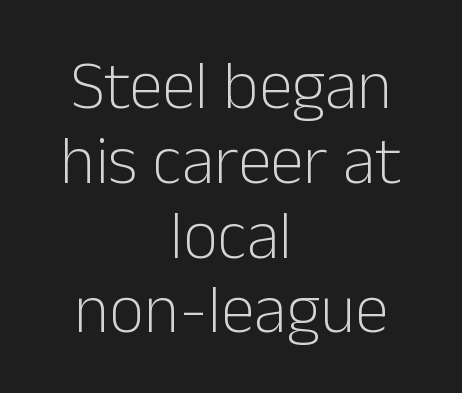
The image shows 68 px light sans-serif type, upright; set centered, tight line spacing (1.1x), normal letter spacing, not underlined; low stroke contrast and a medium x-height.
